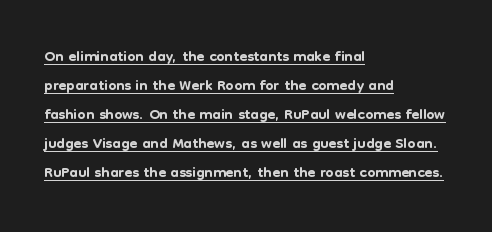
The image shows 23 px text type, upright; set left-aligned, normal line spacing (1.26x), normal letter spacing, underlined.
